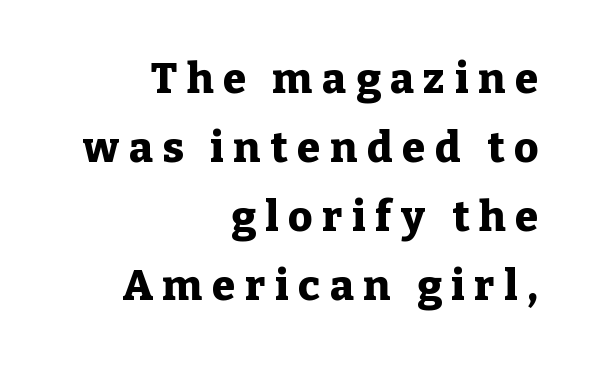
The image shows 42 px heavy serif type, upright; set right-aligned, normal line spacing (1.64x), unusually wide letter spacing (+0.23 em), not underlined; low stroke contrast and a medium x-height.
